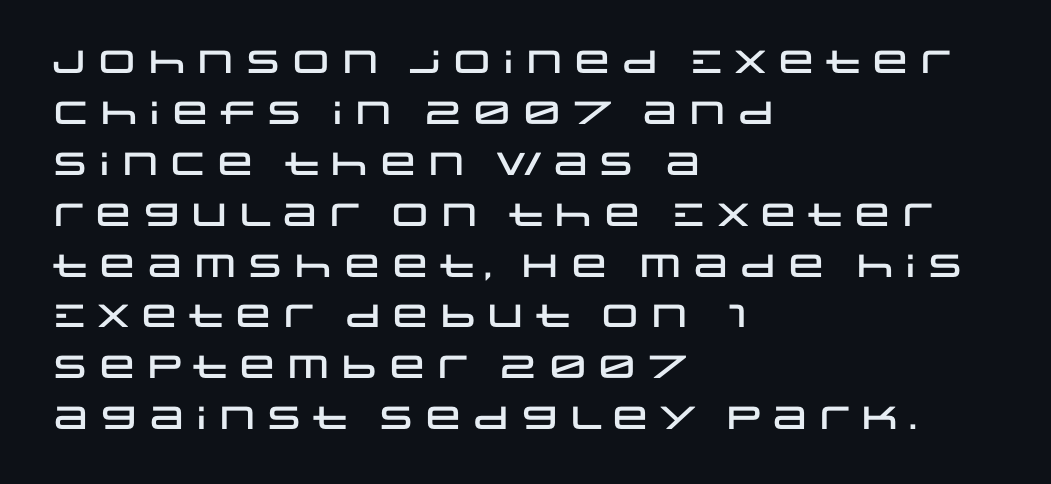
Any mark beneath the type? The region is blank. Vertical strokes here are truly vertical. The letters advance in unequal steps, a hallmark of proportional type. The lines sit at an ordinary, default distance from one another. Regarding serifs, this sample does without them. The letters sit at their default tracking, neither squeezed nor spread.
